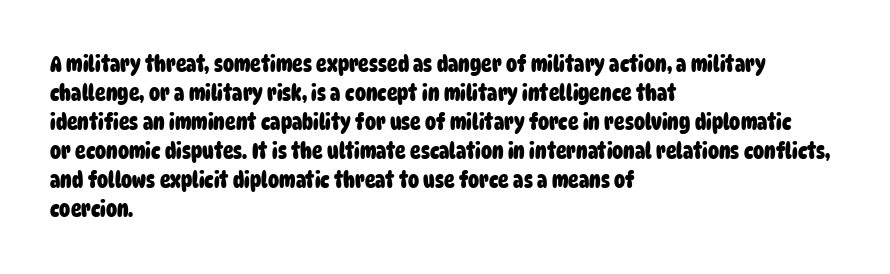
{"bold": "yes", "underline": "no", "align": "left", "line_spacing": "normal", "line_spacing_ratio": 1.32, "letter_spacing": "normal", "letter_spacing_em": 0.0, "glyph_px": 22}
